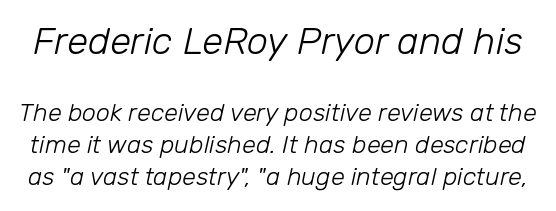
{"italic": "yes", "lean": "right", "slant_degrees": 12, "bold": "no", "weight": "light", "width": "normal", "stroke_contrast": "low", "x_height": "medium", "monospaced": "no", "underline": "no", "line_spacing": "normal", "line_spacing_ratio": 1.28, "letter_spacing": "normal", "letter_spacing_em": 0.0, "larger_block": "first", "size_ratio": 1.52, "glyph_px": 38}
